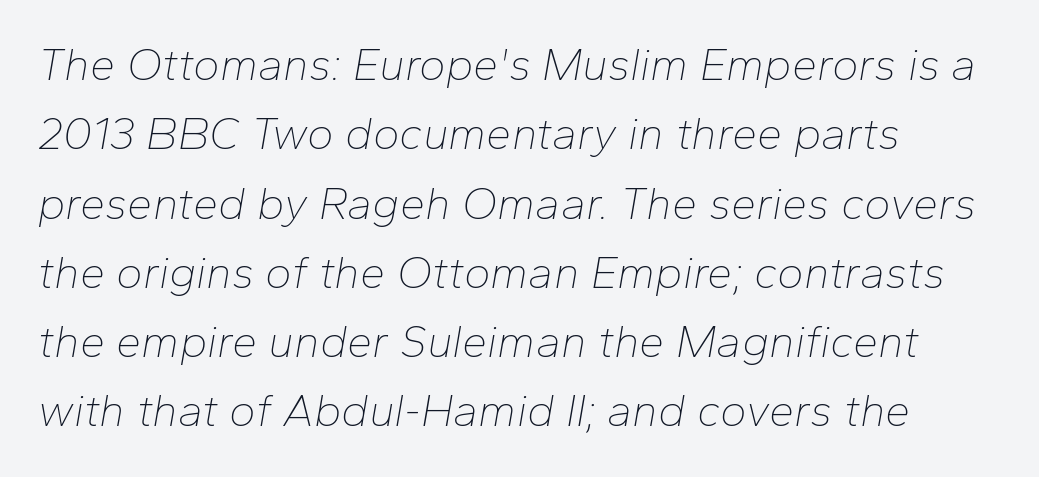
The image shows 45 px thin type, italic (leaning right); set left-aligned, normal line spacing (1.54x), normal letter spacing, not underlined; low stroke contrast and a medium x-height.
